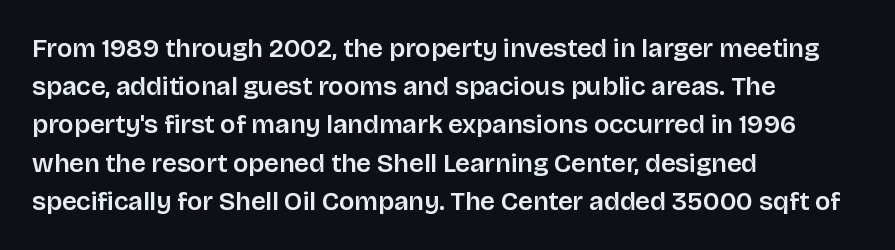
Glance below the letters and you will spot only blank space. Interline gaps are of average width in this sample. The type sits square on the baseline with zero lean. The text block is weighted toward the left margin, trailing off unevenly rightward. These lines keep a tight, regular rhythm from letter to letter.
